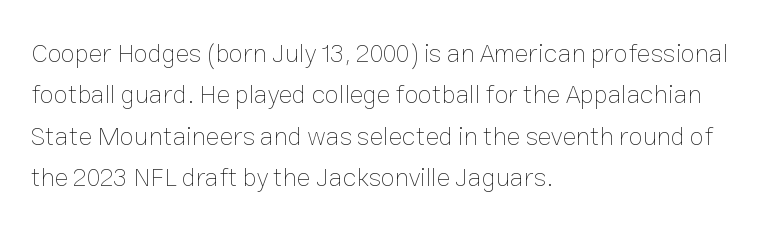
Q: Is the text bold? A: No.
Q: Is the text italic (slanted)? A: No, it is upright.
Q: Is the text underlined? A: No.
Q: How is the paragraph aligned? A: Left-aligned.
Q: Is the spacing between letters normal or unusually wide? A: Normal.
Q: Is the spacing between lines tight, normal or loose? A: Normal.
